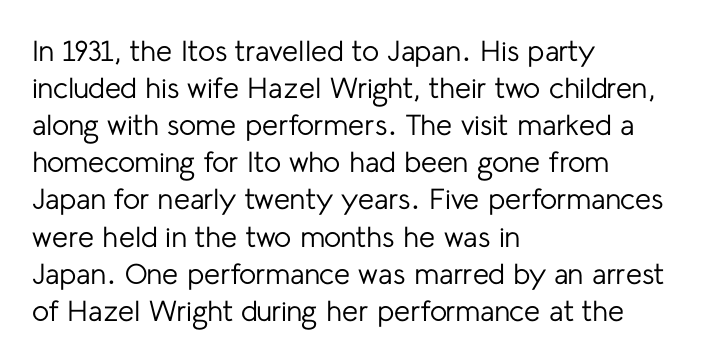
The image shows 29 px regular-weight sans-serif type, upright; set left-aligned, normal line spacing (1.28x), normal letter spacing, not underlined; low stroke contrast and a medium x-height.
